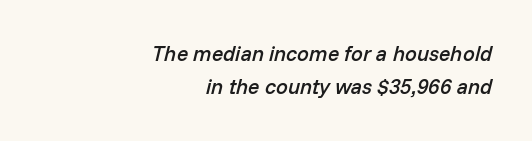
Q: Is the text bold? A: Semi-bold.
Q: Is the text italic (slanted)? A: Yes, it leans right by about 14 degrees.
Q: Is the text underlined? A: No.
Q: How is the paragraph aligned? A: Right-aligned.
Q: Is the spacing between letters normal or unusually wide? A: Normal.
Q: Is the spacing between lines tight, normal or loose? A: Normal.
